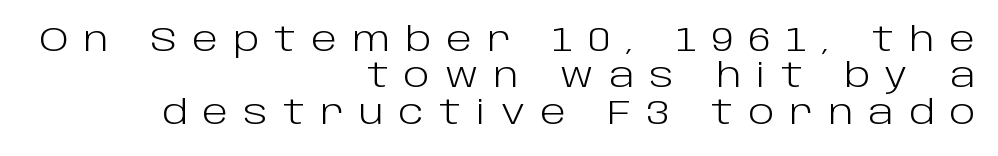
Look at the tracking — it's clearly loosened, letters drifting apart. The words here are not underlined. Is the block centered? No — it sits flush against the right margin. Do the characters align in a grid? No, the font is proportional. The strokes are not fattened; the text isn't bold.
